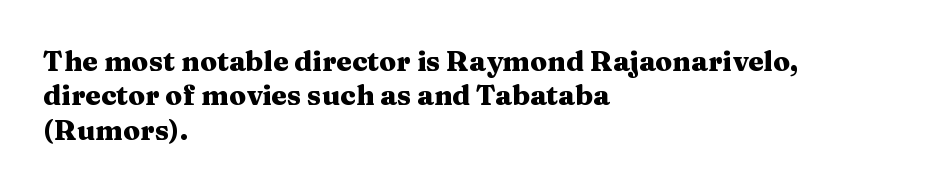
The image shows 28 px heavy, wide serif type, upright; set left-aligned, line spacing 1.23x, normal letter spacing, not underlined; medium stroke contrast and a medium x-height.
